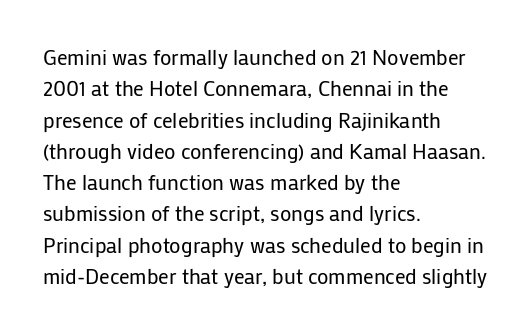
Q: Is the text bold? A: No.
Q: Is the text italic (slanted)? A: No, it is upright.
Q: Is the text underlined? A: No.
Q: How is the paragraph aligned? A: Left-aligned.
Q: Is the spacing between letters normal or unusually wide? A: Normal.
Q: Is the spacing between lines tight, normal or loose? A: Normal.
